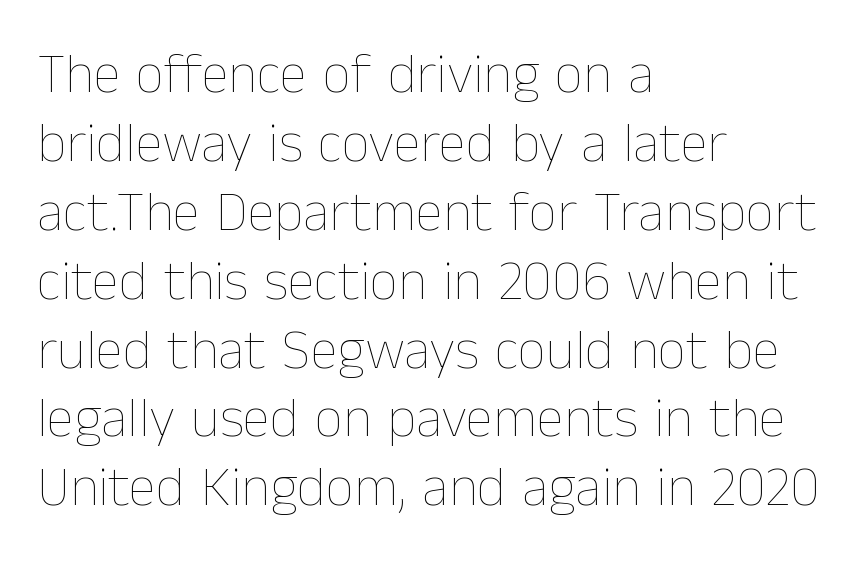
The image shows 56 px thin type, upright; set left-aligned, line spacing 1.23x, normal letter spacing, not underlined; low stroke contrast and a medium x-height.
